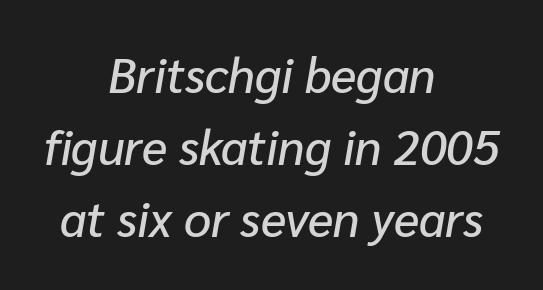
Q: Is the text italic (slanted)? A: Yes, it leans right by about 10 degrees.
Q: Is the text underlined? A: No.
Q: How is the paragraph aligned? A: Centered.
Q: Is the spacing between letters normal or unusually wide? A: Normal.
Q: Is the spacing between lines tight, normal or loose? A: Normal.
Q: Width (condensed, normal, or wide)? A: Normal.
Q: Stroke contrast? A: Low.
Q: x-height? A: Medium.
Q: Monospaced? A: No.
